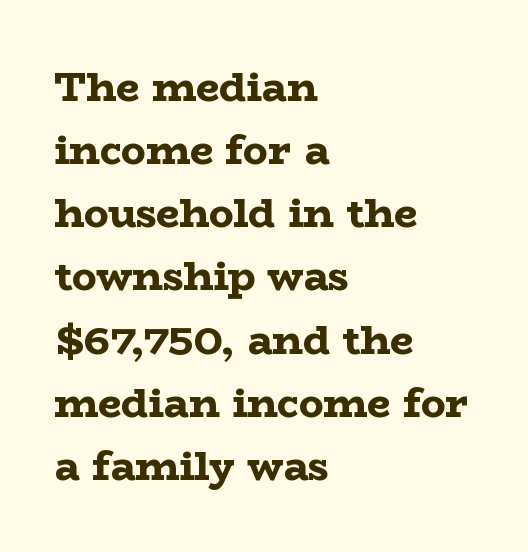
A typesetter would call this proportional, since set widths differ per character. Reading down the block, your eye returns to a fixed left position each line. If you drew a line through each stem, it would be perfectly vertical. Font category for this specimen: serif. The passage shown is not underscored anywhere. There is no visible air inserted between adjacent glyphs.
